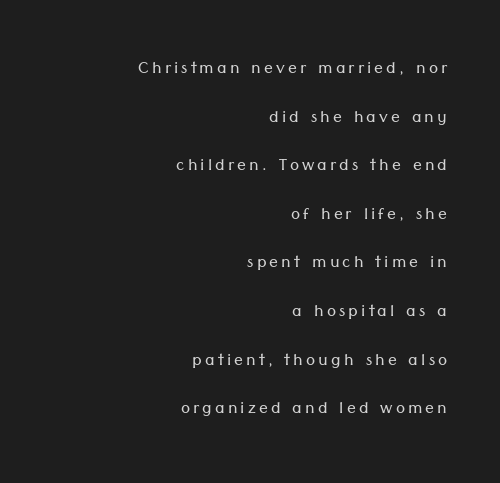
{"italic": "no", "bold": "no", "underline": "no", "align": "right", "line_spacing": "loose", "line_spacing_ratio": 2.21, "glyph_px": 22}
